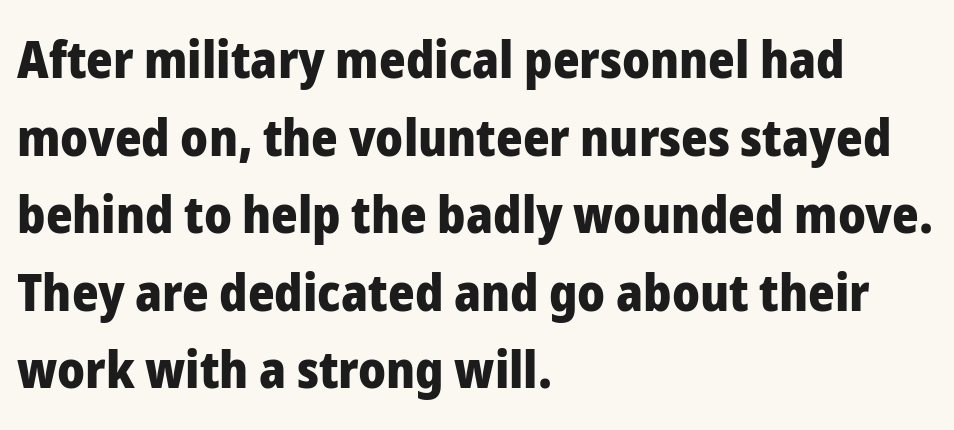
Q: Is the text bold? A: Yes.
Q: Is the text italic (slanted)? A: No, it is upright.
Q: Is the typeface a serif or a sans-serif typeface? A: Sans-serif.
Q: Is the text underlined? A: No.
Q: How is the paragraph aligned? A: Left-aligned.
Q: Is the spacing between letters normal or unusually wide? A: Normal.
Q: Is the spacing between lines tight, normal or loose? A: Normal.
Q: Width (condensed, normal, or wide)? A: Normal.
Q: Stroke contrast? A: Low.
Q: x-height? A: Medium.
Q: Monospaced? A: No.
